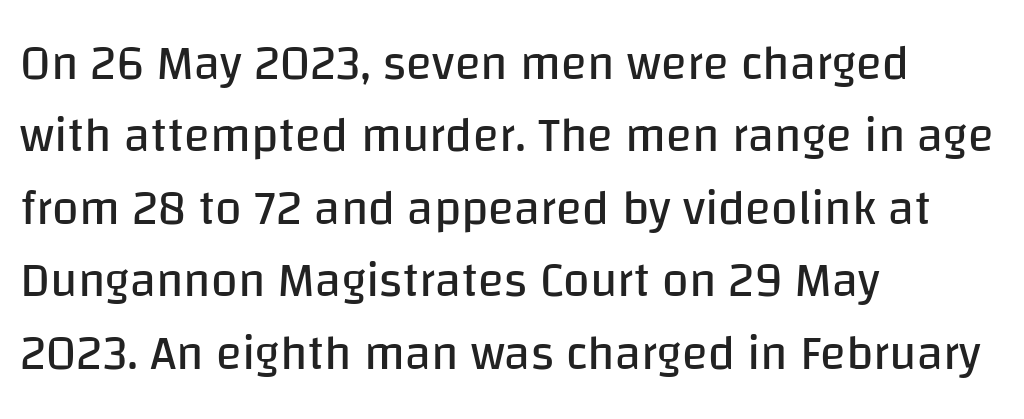
{"serif": "no", "italic": "no", "bold": "no", "weight": "regular", "width": "normal", "stroke_contrast": "low", "x_height": "large", "monospaced": "no", "underline": "no", "align": "left", "line_spacing": "normal", "line_spacing_ratio": 1.51, "letter_spacing": "normal", "letter_spacing_em": 0.0, "glyph_px": 48}
